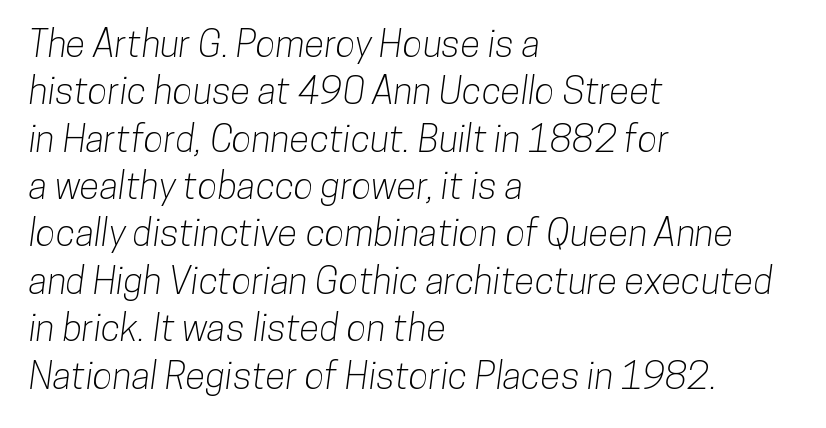
These lines sit exactly where default settings would place them. These lines are rendered in a variable-pitch font. Words appear dense and cohesive because spacing is normal. Short and long lines alike share a common starting point at left. Anything drawn beneath the words? Only blank space.
